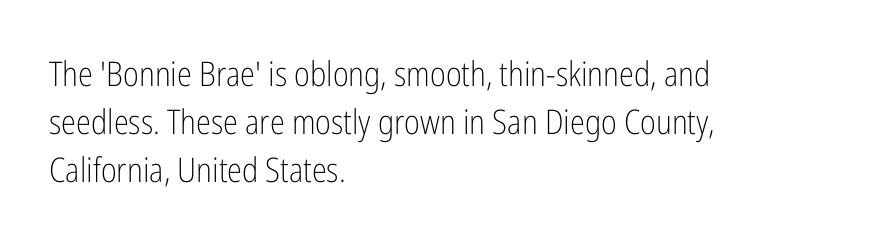
{"serif": "no", "italic": "no", "bold": "no", "weight": "light", "width": "condensed", "stroke_contrast": "low", "x_height": "medium", "monospaced": "no", "underline": "no", "align": "left", "line_spacing": "normal", "line_spacing_ratio": 1.41, "letter_spacing": "normal", "letter_spacing_em": 0.0, "glyph_px": 34}
